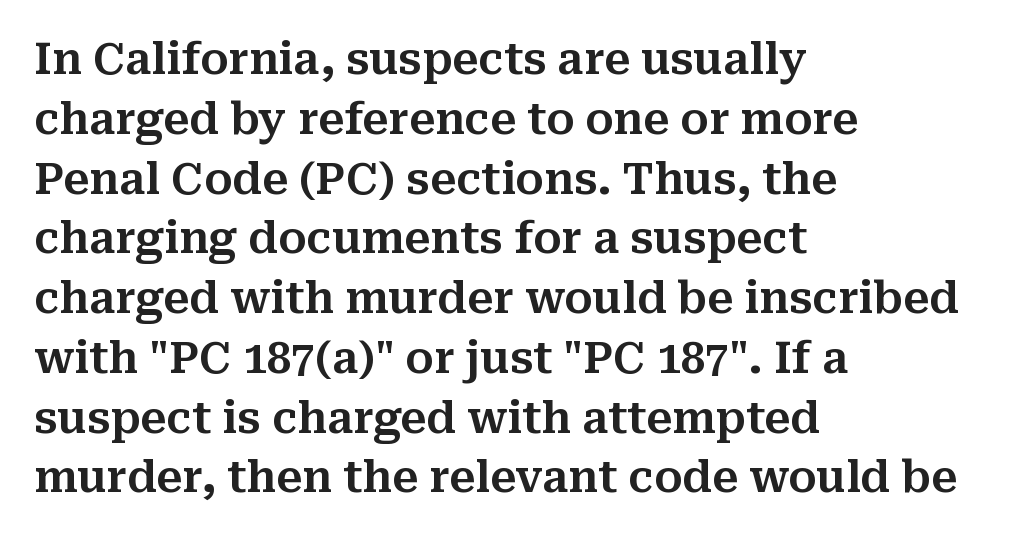
Q: Is the text italic (slanted)? A: No, it is upright.
Q: Is the typeface a serif or a sans-serif typeface? A: Serif.
Q: Is the text underlined? A: No.
Q: How is the paragraph aligned? A: Left-aligned.
Q: Is the spacing between letters normal or unusually wide? A: Normal.
Q: Is the spacing between lines tight, normal or loose? A: Normal.
Q: Width (condensed, normal, or wide)? A: Normal.
Q: Stroke contrast? A: Medium.
Q: x-height? A: Medium.
Q: Monospaced? A: No.
